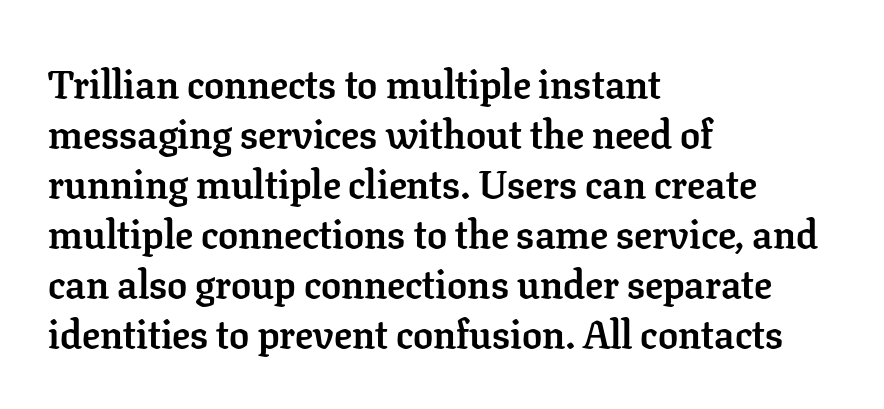
Pretty heavy lettering here — definitely bold. A serif font was chosen for this passage. Whoever set this chose a conventional vertical rhythm. The specimen reads as upright at a glance. All the whitespace from short lines collects on the right.
